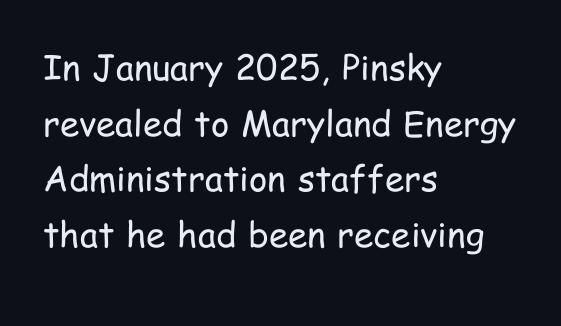
{"serif": "no", "italic": "no", "bold": "no", "weight": "regular", "width": "condensed", "stroke_contrast": "low", "x_height": "medium", "monospaced": "no", "underline": "no", "align": "left", "line_spacing": "normal", "line_spacing_ratio": 1.59, "letter_spacing": "normal", "letter_spacing_em": 0.0, "glyph_px": 35}
